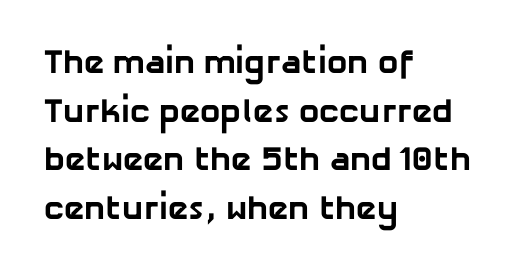
The image shows 34 px bold sans-serif type; set left-aligned, normal line spacing (1.43x), normal letter spacing, not underlined; low stroke contrast and a medium x-height.
